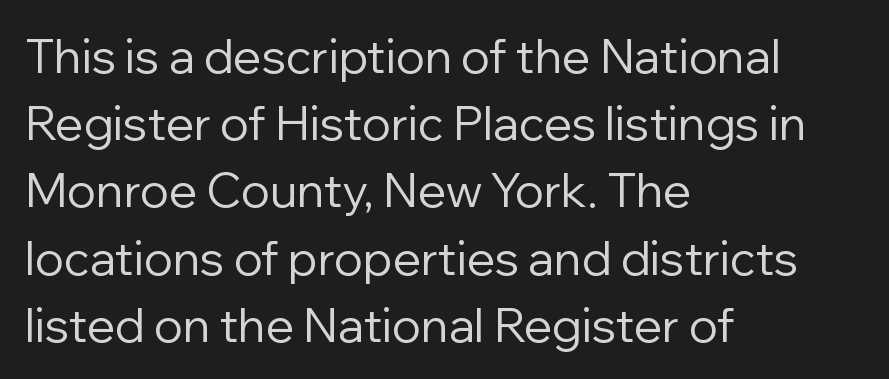
{"serif": "no", "italic": "no", "bold": "no", "weight": "regular", "width": "normal", "stroke_contrast": "low", "x_height": "medium", "monospaced": "no", "underline": "no", "align": "left", "line_spacing": "normal", "line_spacing_ratio": 1.43, "letter_spacing": "normal", "letter_spacing_em": 0.0, "glyph_px": 47}
